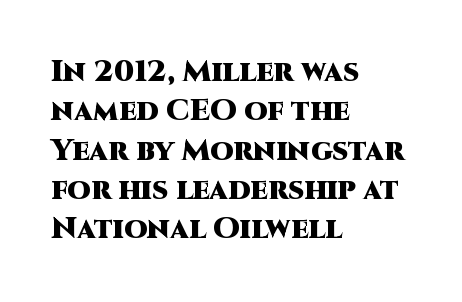
Q: Is the text bold? A: Yes.
Q: Is the text italic (slanted)? A: No, it is upright.
Q: Is the typeface a serif or a sans-serif typeface? A: Sans-serif.
Q: Is the text underlined? A: No.
Q: How is the paragraph aligned? A: Left-aligned.
Q: Is the spacing between letters normal or unusually wide? A: Normal.
Q: Is the spacing between lines tight, normal or loose? A: Normal.
Q: Width (condensed, normal, or wide)? A: Normal.
Q: Stroke contrast? A: High.
Q: x-height? A: Large.
Q: Monospaced? A: No.
